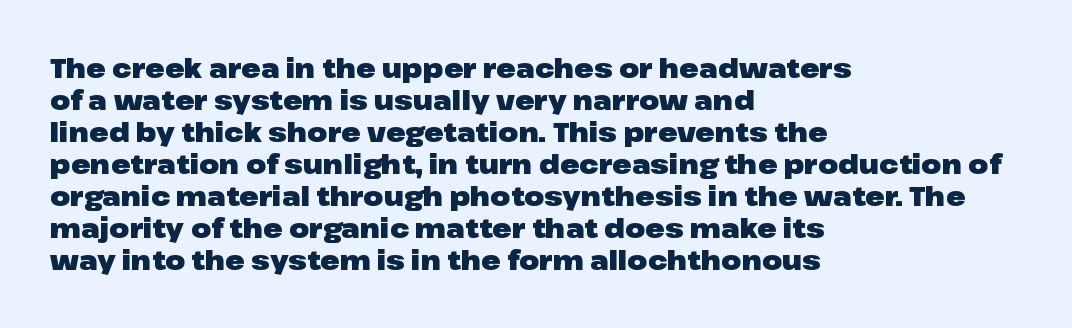
The image shows 26 px bold type, upright; set left-aligned, line spacing 1.23x, normal letter spacing, not underlined.
